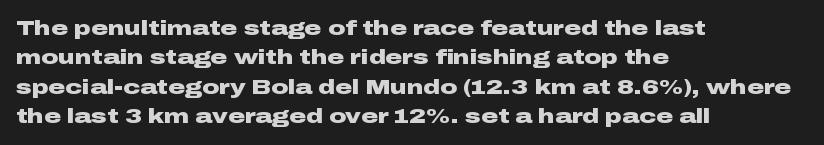
Q: Is the text bold? A: Yes.
Q: Is the text italic (slanted)? A: No, it is upright.
Q: Is the text underlined? A: No.
Q: How is the paragraph aligned? A: Left-aligned.
Q: Is the spacing between letters normal or unusually wide? A: Normal.
Q: Is the spacing between lines tight, normal or loose? A: Normal.
